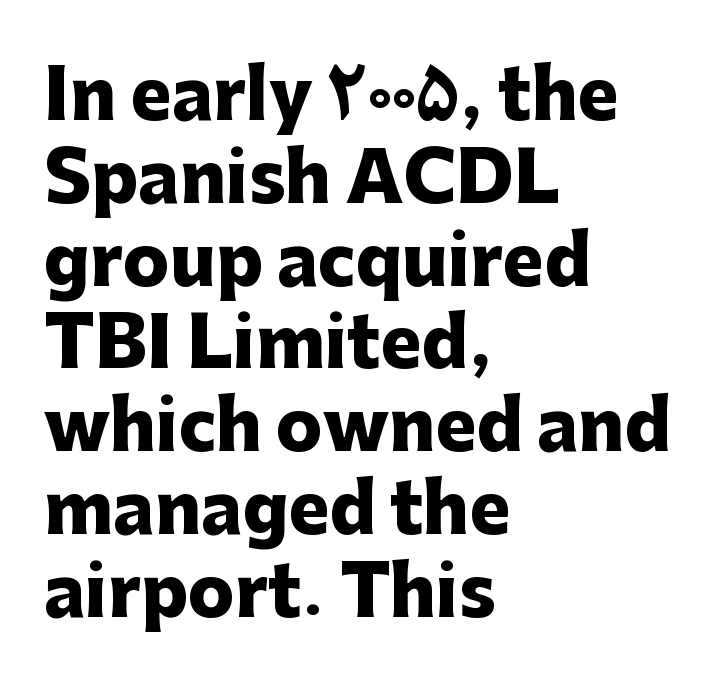
The image shows 69 px heavy sans-serif type, upright; set left-aligned, line spacing 1.2x, normal letter spacing, not underlined; low stroke contrast and a medium x-height.
